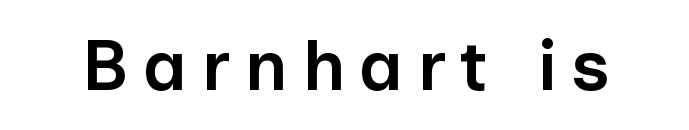
Q: Is the text bold? A: Semi-bold.
Q: Is the text italic (slanted)? A: No, it is upright.
Q: Is the typeface a serif or a sans-serif typeface? A: Sans-serif.
Q: Is the text underlined? A: No.
Q: Is the spacing between letters normal or unusually wide? A: Unusually wide.
Q: Width (condensed, normal, or wide)? A: Normal.
Q: Stroke contrast? A: Low.
Q: x-height? A: Medium.
Q: Monospaced? A: No.
